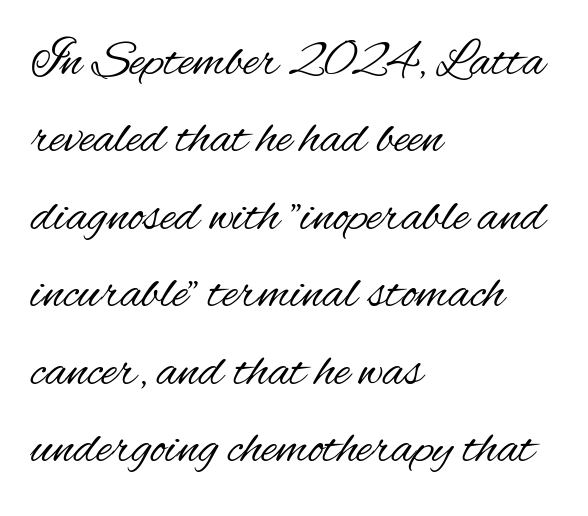
The image shows 52 px regular-weight, condensed sans-serif type; set left-aligned, normal line spacing (1.49x), normal letter spacing, not underlined; medium stroke contrast and a small x-height.
